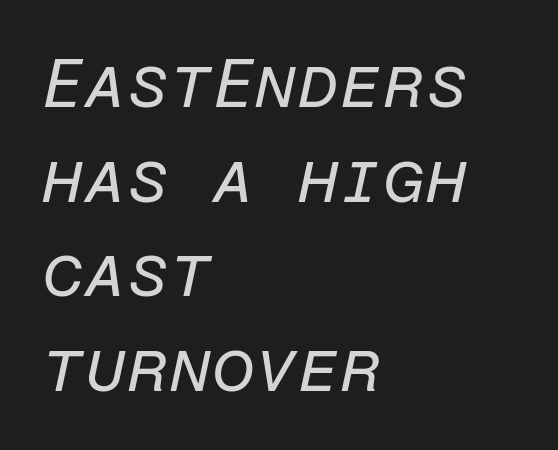
{"italic": "yes", "lean": "right", "slant_degrees": 12, "bold": "no", "weight": "regular", "width": "normal", "stroke_contrast": "low", "x_height": "medium", "monospaced": "yes", "underline": "no", "align": "left", "line_spacing": "normal", "line_spacing_ratio": 1.37, "letter_spacing": "normal", "letter_spacing_em": 0.0, "glyph_px": 69}
